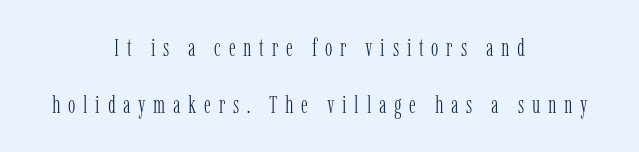
{"italic": "no", "bold": "no", "underline": "no", "align": "center", "line_spacing": "loose", "line_spacing_ratio": 2.28, "letter_spacing": "wide", "letter_spacing_em": 0.31, "glyph_px": 25}
